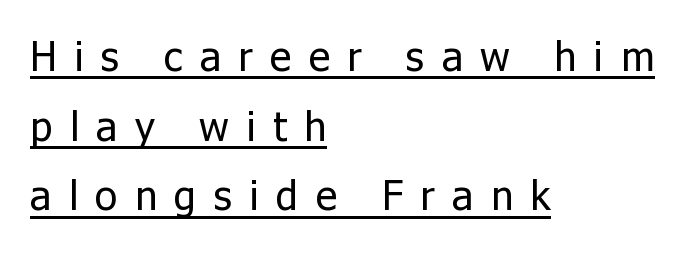
{"serif": "no", "italic": "no", "bold": "no", "weight": "regular", "width": "normal", "stroke_contrast": "low", "x_height": "medium", "monospaced": "no", "underline": "yes", "align": "left", "line_spacing_ratio": 1.74, "letter_spacing": "wide", "letter_spacing_em": 0.44, "glyph_px": 40}
